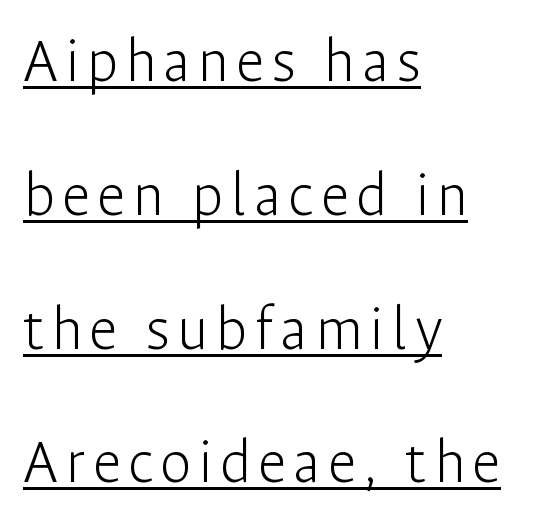
{"serif": "no", "italic": "no", "bold": "no", "weight": "light", "width": "normal", "stroke_contrast": "low", "x_height": "medium", "monospaced": "no", "underline": "yes", "align": "left", "line_spacing": "loose", "line_spacing_ratio": 2.09, "glyph_px": 64}
